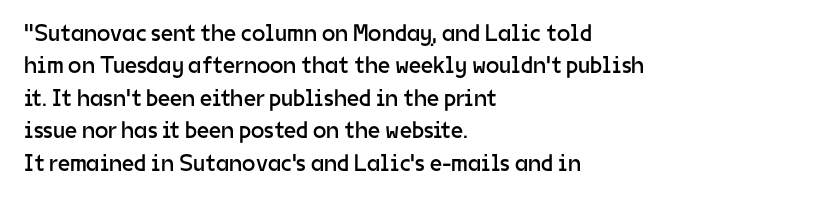
{"italic": "no", "bold": "no", "underline": "no", "align": "left", "line_spacing": "normal", "line_spacing_ratio": 1.35, "letter_spacing": "normal", "letter_spacing_em": 0.0, "glyph_px": 24}
